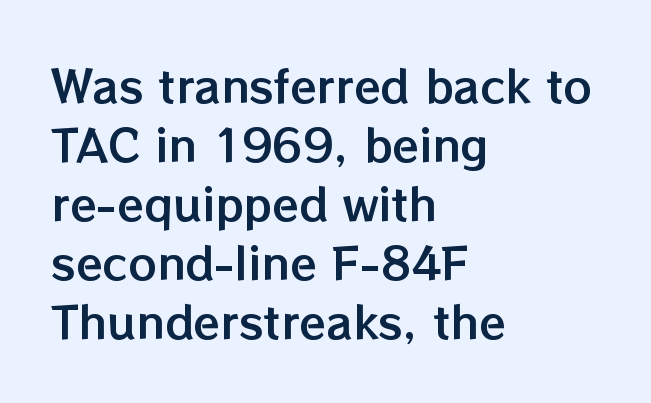
{"italic": "no", "width": "normal", "stroke_contrast": "low", "x_height": "medium", "monospaced": "no", "underline": "no", "align": "left", "line_spacing": "normal", "line_spacing_ratio": 1.34, "letter_spacing": "normal", "letter_spacing_em": 0.0, "glyph_px": 44}
